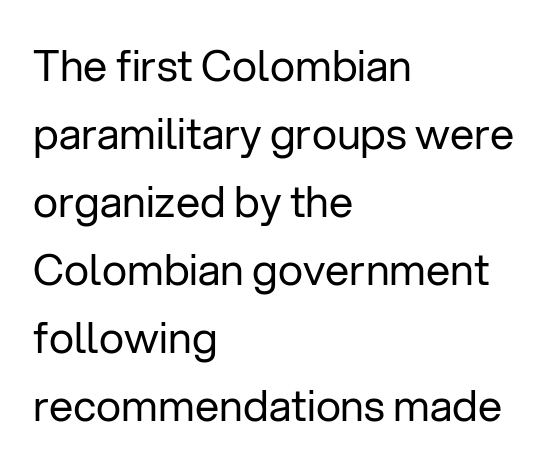
Q: Is the text bold? A: No.
Q: Is the text italic (slanted)? A: No, it is upright.
Q: Is the typeface a serif or a sans-serif typeface? A: Sans-serif.
Q: Is the text underlined? A: No.
Q: How is the paragraph aligned? A: Left-aligned.
Q: Is the spacing between letters normal or unusually wide? A: Normal.
Q: Is the spacing between lines tight, normal or loose? A: Normal.
Q: Width (condensed, normal, or wide)? A: Normal.
Q: Stroke contrast? A: Low.
Q: x-height? A: Medium.
Q: Monospaced? A: No.
